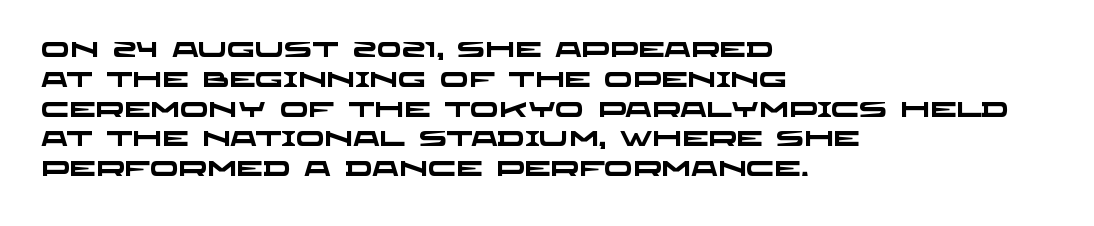
{"bold": "yes", "underline": "no", "align": "left", "line_spacing": "normal", "line_spacing_ratio": 1.42, "letter_spacing": "normal", "letter_spacing_em": 0.0, "glyph_px": 21}
